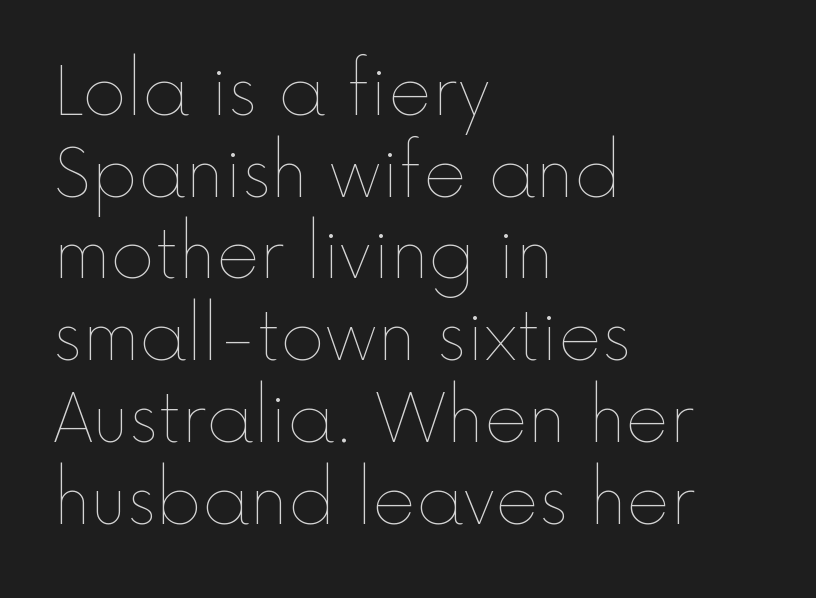
Looks like regular typesetting: each glyph gets only the width it needs. The words here are not underlined. Nobody touched the tracking dial on this one. This sample is left-justified, so line endings fall wherever the words run out. The typeface has the unassuming heft of standard copy or less. Nope, not italic — everything's standing straight.
